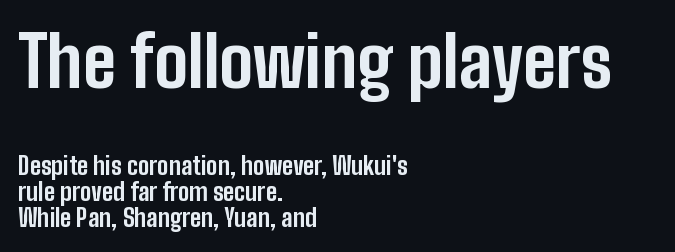
What kind of face is this? One without serifs — a sans. The tracking reads as untouched default to a designer's eye. The rendering uses natural spacing where letterforms have individual widths. Of the two passages, the one on top uses the larger point size.
